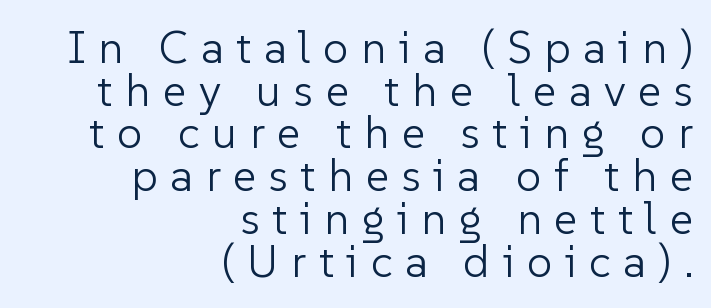
Q: Is the text bold? A: No.
Q: Is the text italic (slanted)? A: No, it is upright.
Q: Is the typeface a serif or a sans-serif typeface? A: Sans-serif.
Q: Is the text underlined? A: No.
Q: How is the paragraph aligned? A: Right-aligned.
Q: Is the spacing between letters normal or unusually wide? A: Unusually wide.
Q: Is the spacing between lines tight, normal or loose? A: Tight.
Q: Width (condensed, normal, or wide)? A: Normal.
Q: Stroke contrast? A: Low.
Q: x-height? A: Medium.
Q: Monospaced? A: No.
